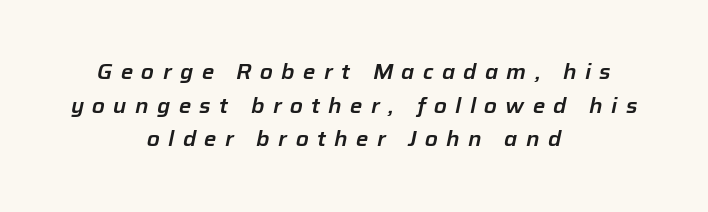
Does the copy run flush right? No — it is centered line by line. Glance below the letters and you will spot only blank space. Baseline-to-baseline distance is the conventional proportion of letter height. The type is letterspaced generously, with wide tracking. The passage shown leans; its letterforms are oblique.
